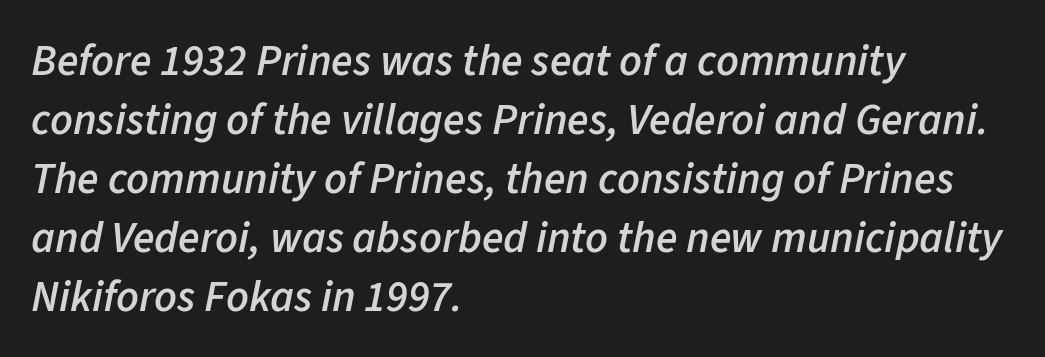
Evenly set lines give the paragraph a standard silhouette. A typesetter would call this proportional, since set widths differ per character. Notice how the stems are inclined rather than vertical — that's the hallmark of italics. Typesetter's note: demi weight, one step under bold. Nothing unusual about the tracking: characters are spaced as the font intends.
